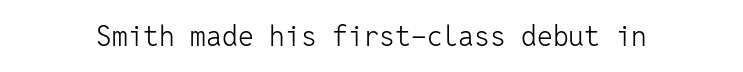
Q: Is the text bold? A: No.
Q: Is the text italic (slanted)? A: No, it is upright.
Q: Is the typeface a serif or a sans-serif typeface? A: Sans-serif.
Q: Is the text underlined? A: No.
Q: Is the spacing between letters normal or unusually wide? A: Normal.
Q: Width (condensed, normal, or wide)? A: Normal.
Q: Stroke contrast? A: Low.
Q: x-height? A: Medium.
Q: Monospaced? A: Yes.
